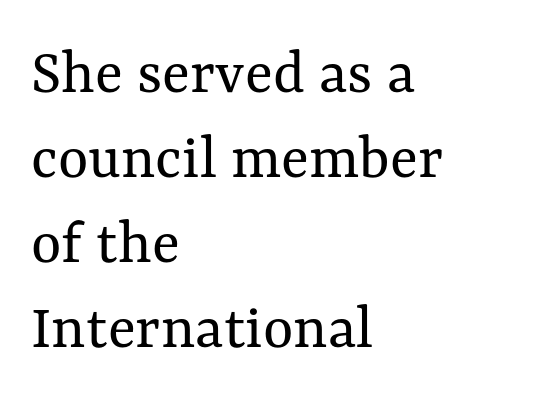
Q: Is the text bold? A: No.
Q: Is the text italic (slanted)? A: No, it is upright.
Q: Is the text underlined? A: No.
Q: How is the paragraph aligned? A: Left-aligned.
Q: Is the spacing between letters normal or unusually wide? A: Normal.
Q: Is the spacing between lines tight, normal or loose? A: Normal.
Q: Width (condensed, normal, or wide)? A: Normal.
Q: Stroke contrast? A: Medium.
Q: x-height? A: Medium.
Q: Monospaced? A: No.
